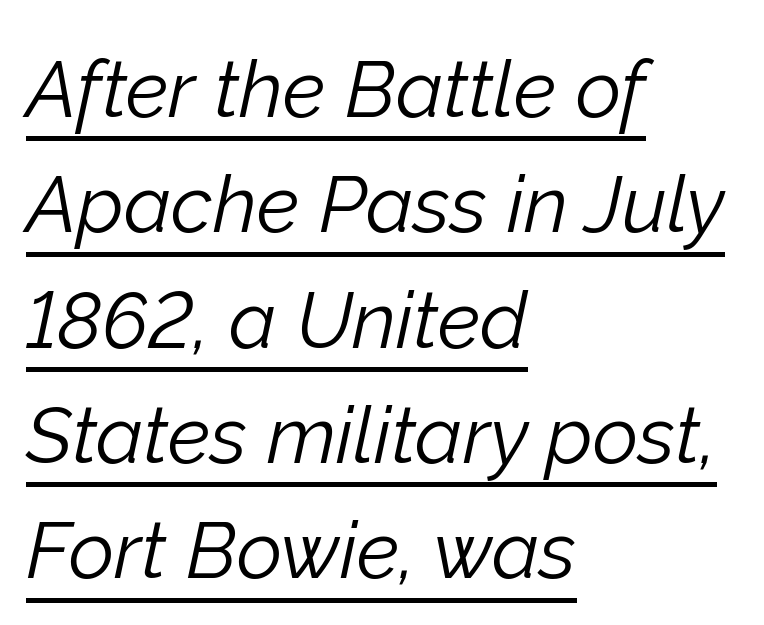
In terms of letterspacing, this is plain default setting. Do the characters align in a grid? No, the font is proportional. The rows are spaced the way most documents space them. Every row of glyphs begins at an identical x-position on the left.
